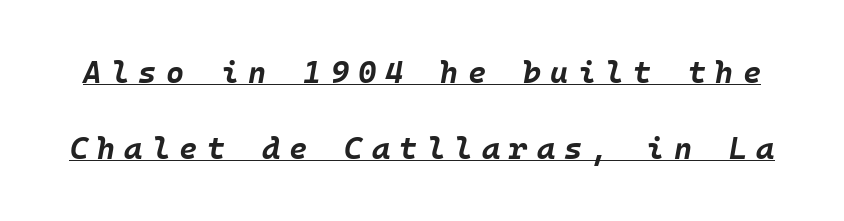
Here the glyphs are tracked loosely, breaking word shapes into spaced letters. Slanted lettering throughout. How heavy is the stroke? Heavy — this is a bold. Horizontal bands of white between lines are thick stripes. These characters rest on top of a visible drawn line.
